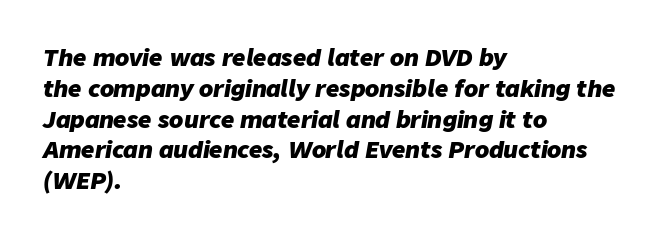
Q: Is the text bold? A: Yes.
Q: Is the text italic (slanted)? A: Yes, it leans right by about 9 degrees.
Q: Is the text underlined? A: No.
Q: How is the paragraph aligned? A: Left-aligned.
Q: Is the spacing between letters normal or unusually wide? A: Normal.
Q: Is the spacing between lines tight, normal or loose? A: Normal.
